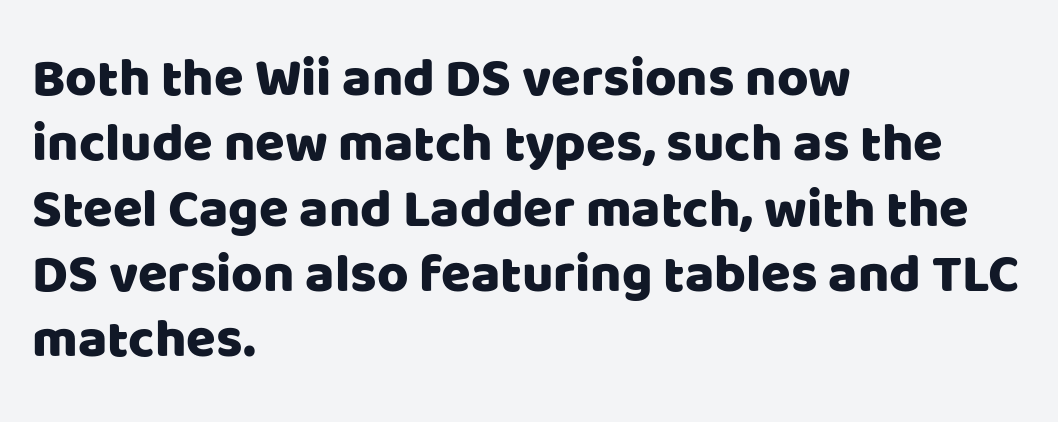
{"serif": "no", "italic": "no", "width": "normal", "stroke_contrast": "low", "x_height": "large", "monospaced": "no", "underline": "no", "align": "left", "line_spacing_ratio": 1.21, "letter_spacing": "normal", "letter_spacing_em": 0.0, "glyph_px": 54}
